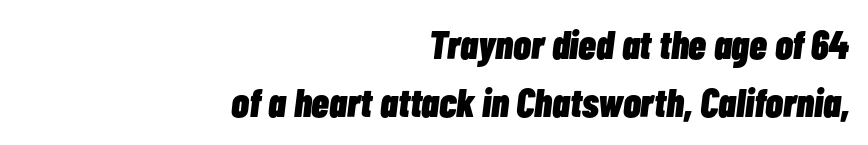
Spacing verdict: proportional, widths tailored to each character. Heavy-handed strokes throughout: this text is bold. The strip under each line holds only bare page. Characters follow at the spacing the type designer built in. Style check: oblique. Reading down the column, the eye jumps a familiar distance to each next line.
